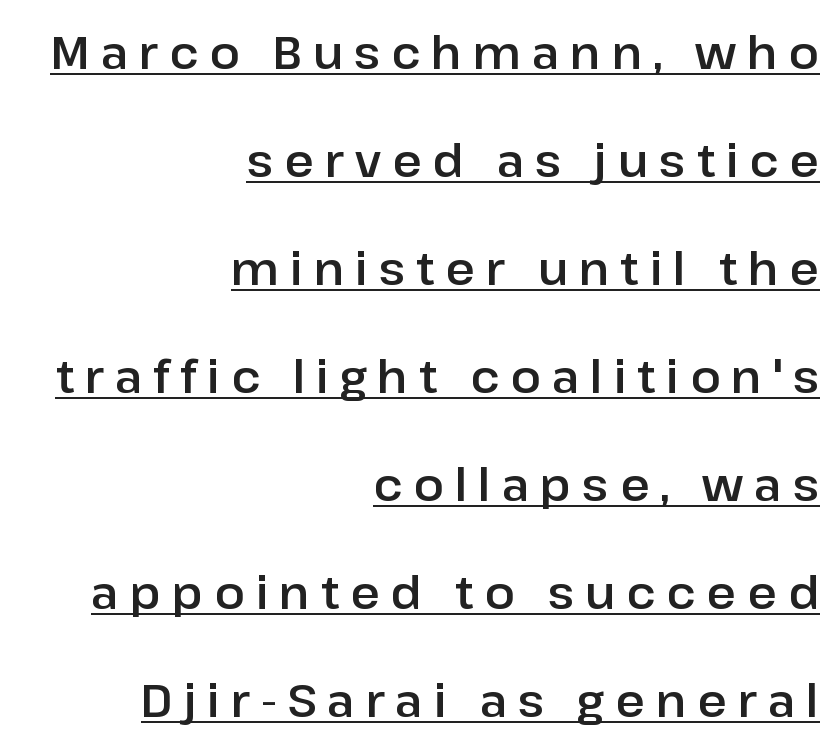
The glyphs are accompanied by a horizontal stroke just below them. Layout note: lines flush right. This rendering employs a face without finishing strokes, i.e., a sans-serif. The tracking jumps out immediately: characters are airy and widely separated. A typesetter would call this proportional, since set widths differ per character.
